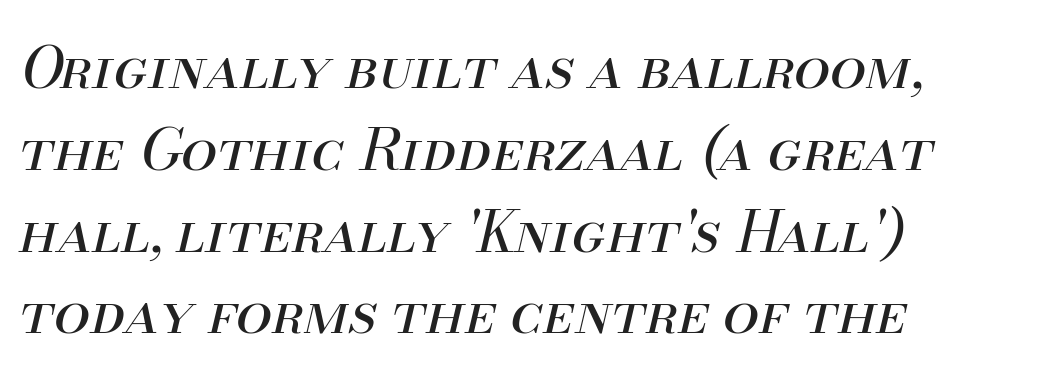
The image shows 58 px regular-weight type, italic (leaning right); set left-aligned, normal line spacing (1.41x), normal letter spacing, not underlined; medium stroke contrast and a small x-height.
